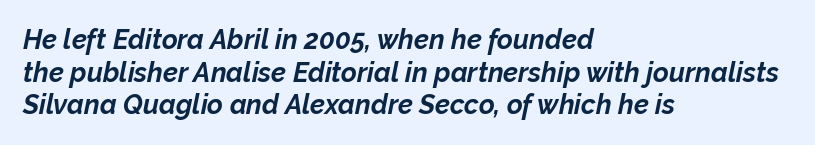
The image shows 27 px bold type, italic (leaning right); set left-aligned, line spacing 1.21x, normal letter spacing, not underlined.
